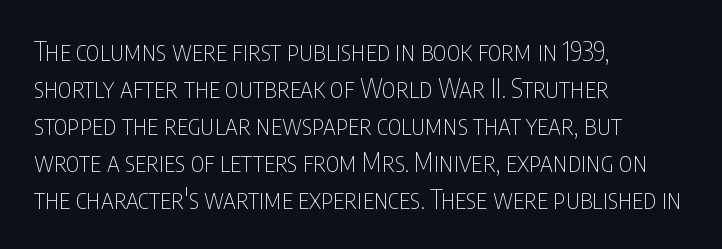
Q: Is the text bold? A: No.
Q: Is the text italic (slanted)? A: No, it is upright.
Q: Is the text underlined? A: No.
Q: How is the paragraph aligned? A: Left-aligned.
Q: Is the spacing between letters normal or unusually wide? A: Normal.
Q: Is the spacing between lines tight, normal or loose? A: Normal.
